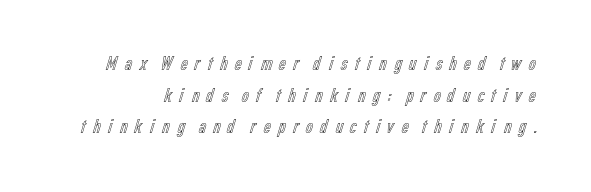
The image shows 20 px text type; set normal line spacing (1.58x), unusually wide letter spacing (+0.24 em), not underlined.
